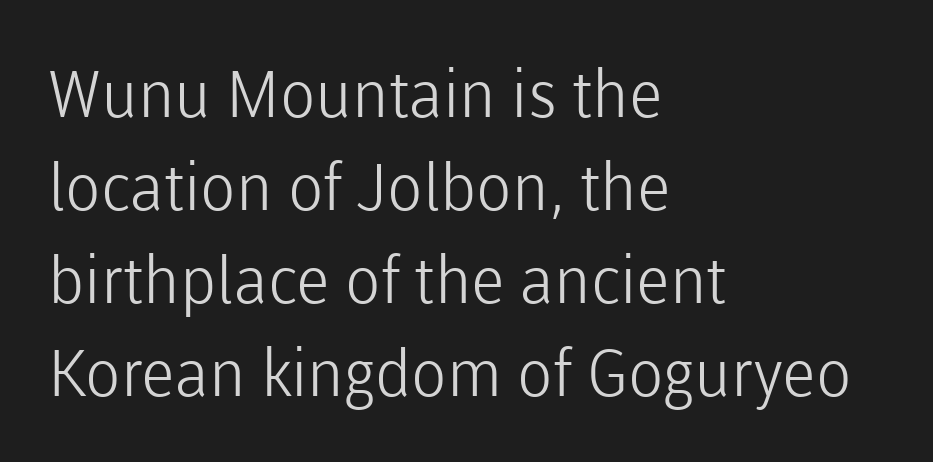
The lettering stays uniformly vertical, giving the passage a roman look. To sum up the face: it is a sans, with no serifs. The letters sit at their default tracking, neither squeezed nor spread. On a weight scale, this lands at 450 or below.
